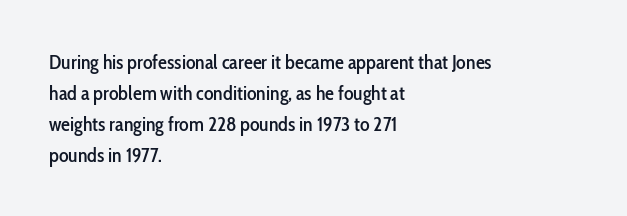
{"italic": "no", "underline": "no", "align": "left", "line_spacing": "normal", "line_spacing_ratio": 1.55, "letter_spacing": "normal", "letter_spacing_em": 0.0, "glyph_px": 20}
